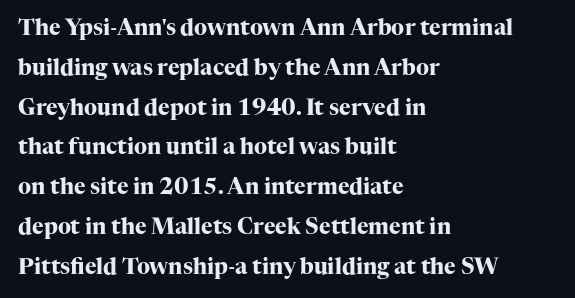
Q: Is the text bold? A: Yes.
Q: Is the text italic (slanted)? A: No, it is upright.
Q: Is the text underlined? A: No.
Q: How is the paragraph aligned? A: Left-aligned.
Q: Is the spacing between letters normal or unusually wide? A: Normal.
